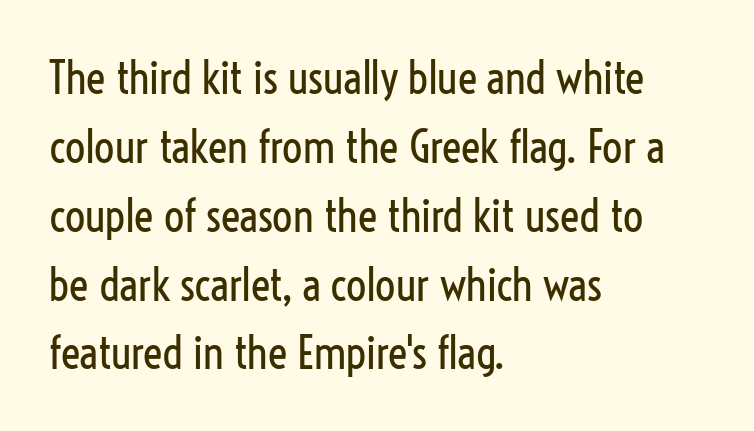
These lines are set flush left with a ragged right edge. Note: no serifs on the glyphs. Successive baselines arrive at the customary interval. This rendering features lettering with no underline.
